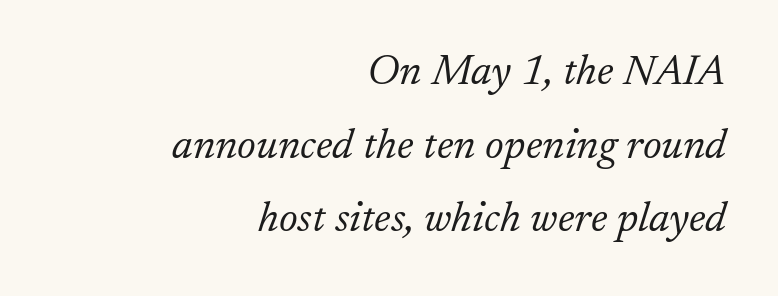
{"serif": "yes", "italic": "yes", "lean": "right", "slant_degrees": 17, "bold": "no", "weight": "light", "width": "normal", "stroke_contrast": "low", "x_height": "small", "monospaced": "no", "underline": "no", "align": "right", "line_spacing_ratio": 1.71, "letter_spacing": "normal", "letter_spacing_em": 0.0, "glyph_px": 43}
